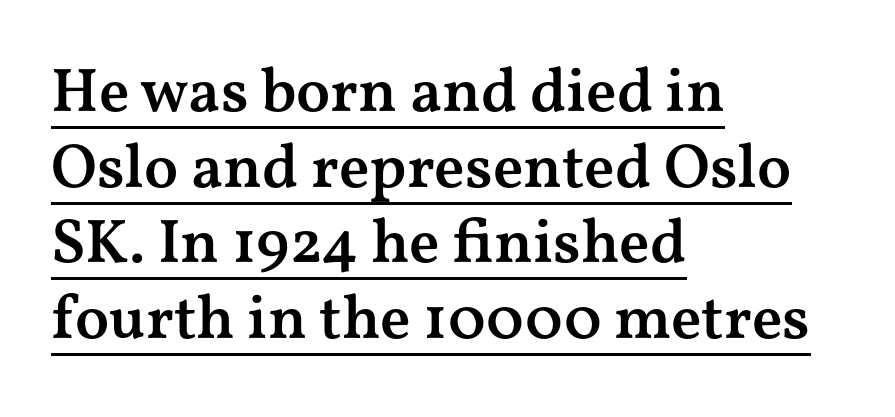
Q: Is the text bold? A: Semi-bold.
Q: Is the text italic (slanted)? A: No, it is upright.
Q: Is the typeface a serif or a sans-serif typeface? A: Serif.
Q: Is the text underlined? A: Yes.
Q: How is the paragraph aligned? A: Left-aligned.
Q: Is the spacing between letters normal or unusually wide? A: Normal.
Q: Width (condensed, normal, or wide)? A: Wide.
Q: Stroke contrast? A: Medium.
Q: x-height? A: Medium.
Q: Monospaced? A: No.
